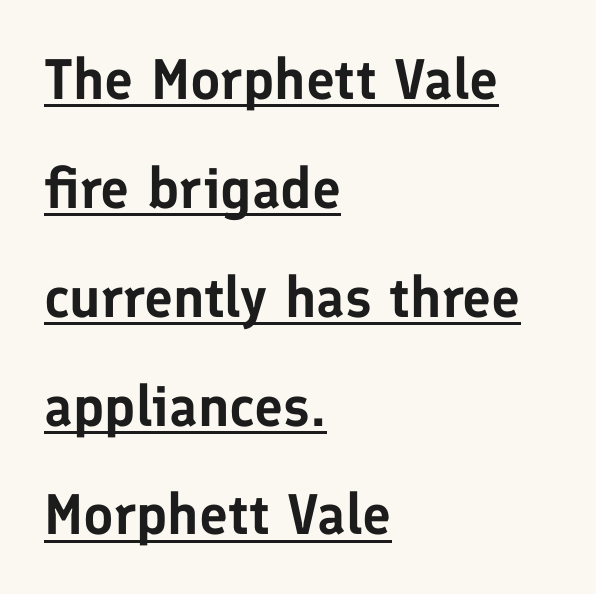
Q: Is the text italic (slanted)? A: No, it is upright.
Q: Is the typeface a serif or a sans-serif typeface? A: Sans-serif.
Q: Is the text underlined? A: Yes.
Q: How is the paragraph aligned? A: Left-aligned.
Q: Is the spacing between letters normal or unusually wide? A: Normal.
Q: Is the spacing between lines tight, normal or loose? A: Loose.
Q: Width (condensed, normal, or wide)? A: Normal.
Q: Stroke contrast? A: Low.
Q: x-height? A: Medium.
Q: Monospaced? A: No.
